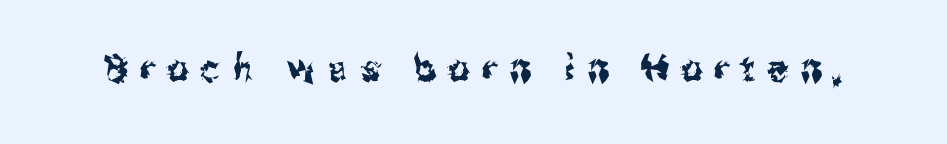
{"serif": "no", "italic": "no", "width": "condensed", "stroke_contrast": "medium", "x_height": "medium", "monospaced": "no", "underline": "no", "letter_spacing": "wide", "letter_spacing_em": 0.34, "glyph_px": 37}
